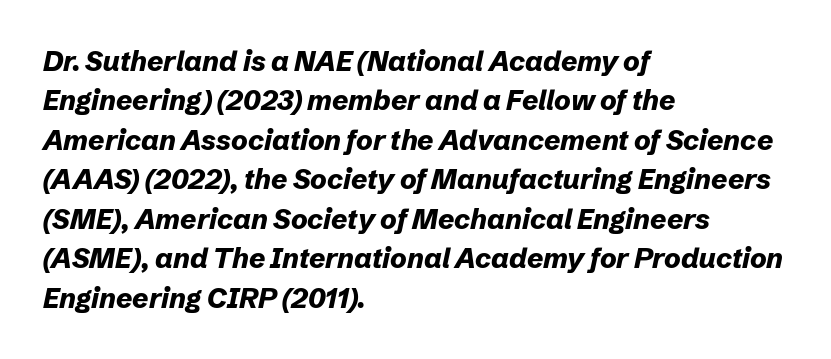
The image shows 28 px bold type, italic (leaning right); set left-aligned, normal line spacing (1.41x), normal letter spacing, not underlined; low stroke contrast and a medium x-height.
